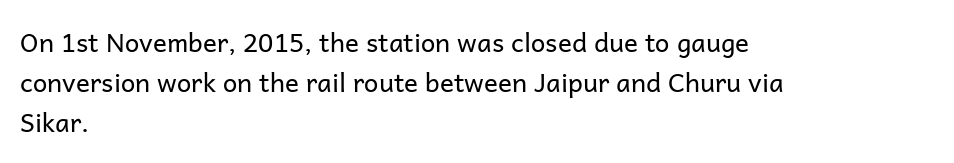
{"italic": "no", "bold": "no", "underline": "no", "align": "left", "line_spacing": "normal", "line_spacing_ratio": 1.53, "letter_spacing": "normal", "letter_spacing_em": 0.0, "glyph_px": 26}
